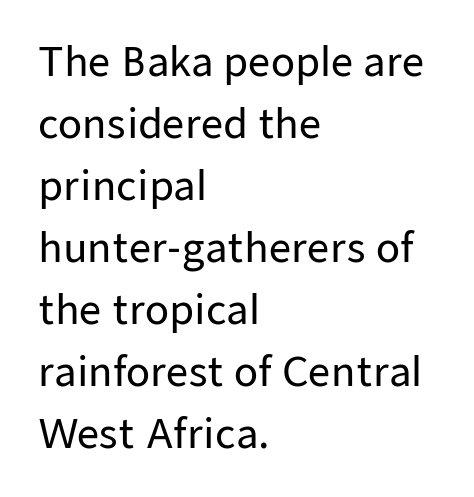
The image shows 39 px sans-serif type, upright; set left-aligned, normal line spacing (1.59x), normal letter spacing, not underlined; low stroke contrast and a medium x-height.
